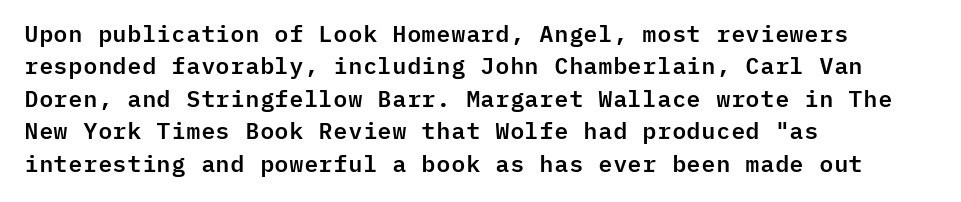
Rule under the text: the space is simply empty. Glyph-to-glyph distance matches everyday printed text. This block has exactly the height ordinary leading produces. Every character sits straight up, as roman type does. Teacher's note: observe the even left margin — that is flush-left alignment.
